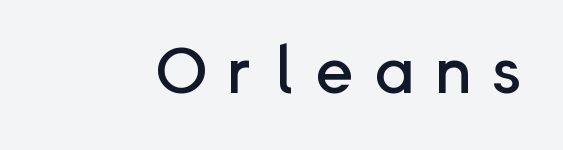
This rendering employs a face without finishing strokes, i.e., a sans-serif. Only glyphs here, with clear space below each row. A typesetter would call this proportional, since set widths differ per character. Tall strokes in this sample are plumb rather than angled. These lines have a slow, spaced-out rhythm from letter to letter.
